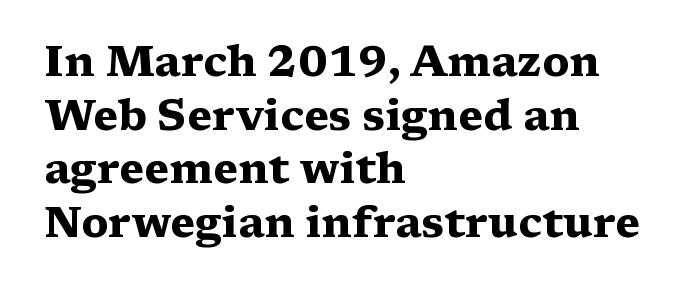
{"serif": "yes", "italic": "no", "bold": "yes", "weight": "heavy", "width": "wide", "stroke_contrast": "medium", "x_height": "medium", "monospaced": "no", "underline": "no", "align": "left", "line_spacing": "normal", "line_spacing_ratio": 1.25, "letter_spacing": "normal", "letter_spacing_em": 0.0, "glyph_px": 43}
